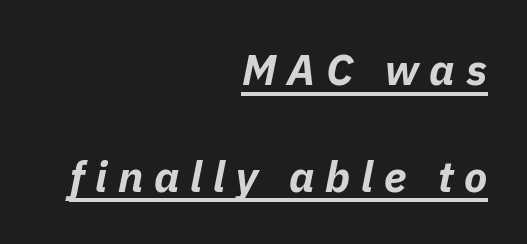
Q: Is the text bold? A: Yes.
Q: Is the text italic (slanted)? A: Yes, it leans right by about 11 degrees.
Q: Is the text underlined? A: Yes.
Q: How is the paragraph aligned? A: Right-aligned.
Q: Is the spacing between letters normal or unusually wide? A: Unusually wide.
Q: Is the spacing between lines tight, normal or loose? A: Loose.
Q: Width (condensed, normal, or wide)? A: Normal.
Q: Stroke contrast? A: Low.
Q: x-height? A: Medium.
Q: Monospaced? A: No.
